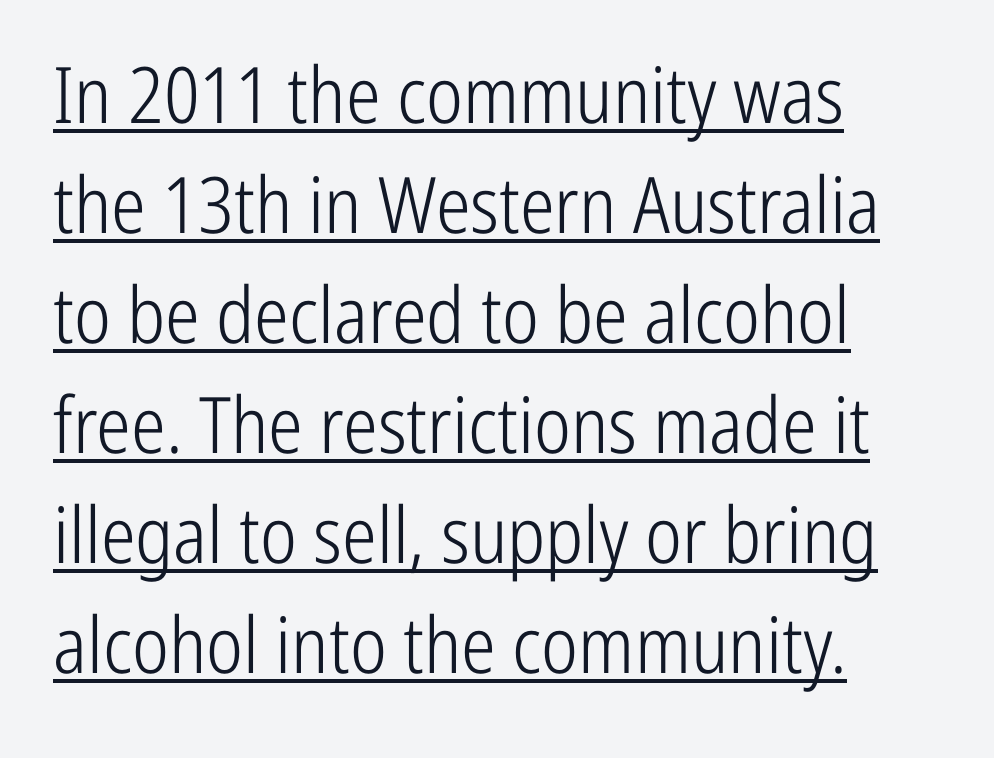
Descenders here cross a horizontal rule under the line. The leading is moderate, giving the passage an even texture. Is there any slant? The stems are plumb. The rag falls on the right side of this text block. Each letter keeps its own natural width here, so spacing adapts to shape. This sample uses plain, unmodified letter spacing.
